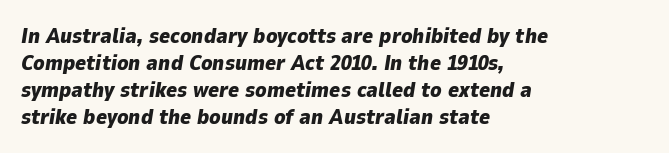
Q: Is the text bold? A: Yes.
Q: Is the text italic (slanted)? A: Yes, it leans right by about 9 degrees.
Q: Is the text underlined? A: No.
Q: How is the paragraph aligned? A: Left-aligned.
Q: Is the spacing between letters normal or unusually wide? A: Normal.
Q: Is the spacing between lines tight, normal or loose? A: Normal.
